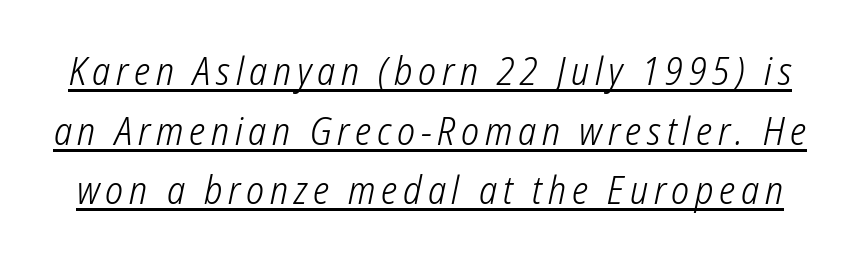
The image shows 38 px light, condensed sans-serif type; set normal line spacing (1.57x), underlined; low stroke contrast and a medium x-height.
